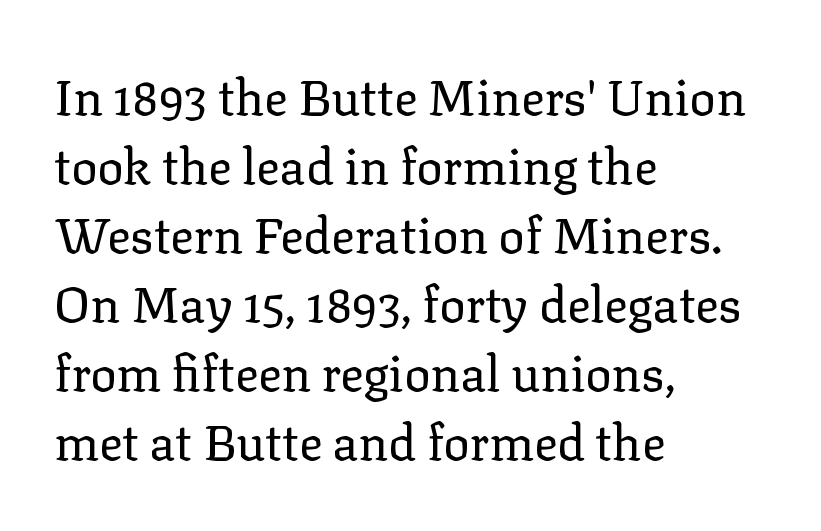
Ascenders rise straight up at ninety degrees. The typeface chosen for these lines features serifs. One glance says typical: line gaps are just what's usual. Only glyphs here, with clear space below each row.
